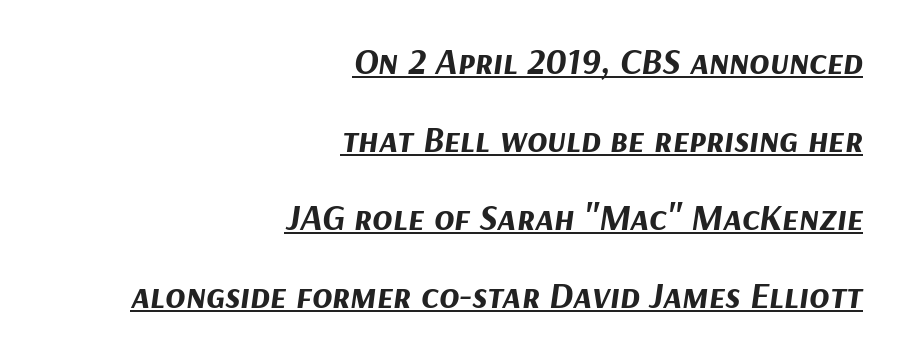
Q: Is the text bold? A: Yes.
Q: Is the text italic (slanted)? A: Yes, it leans right by about 9 degrees.
Q: Is the text underlined? A: Yes.
Q: How is the paragraph aligned? A: Right-aligned.
Q: Is the spacing between letters normal or unusually wide? A: Normal.
Q: Is the spacing between lines tight, normal or loose? A: Loose.
Q: Width (condensed, normal, or wide)? A: Normal.
Q: Stroke contrast? A: Medium.
Q: x-height? A: Medium.
Q: Monospaced? A: No.
